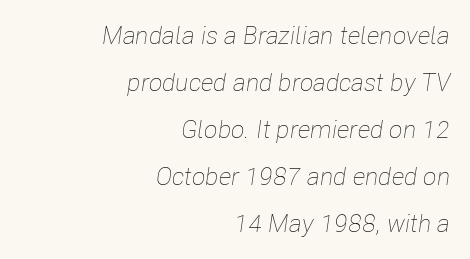
This sample uses an oblique cut, with every glyph tilted off the vertical. Visually the block forms a straight wall on the right and a jagged coastline on the left. Each row of text sits above clean, open space. A light-to-regular cut is what we see here. The passage shown has conventional tracking throughout.
